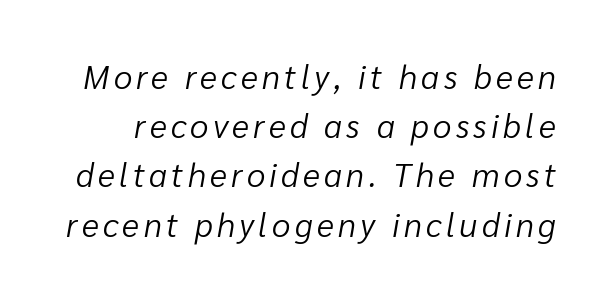
Q: Is the text bold? A: No.
Q: Is the text italic (slanted)? A: Yes, it leans right by about 10 degrees.
Q: Is the text underlined? A: No.
Q: Is the spacing between lines tight, normal or loose? A: Normal.
Q: Width (condensed, normal, or wide)? A: Normal.
Q: Stroke contrast? A: Low.
Q: x-height? A: Medium.
Q: Monospaced? A: No.
